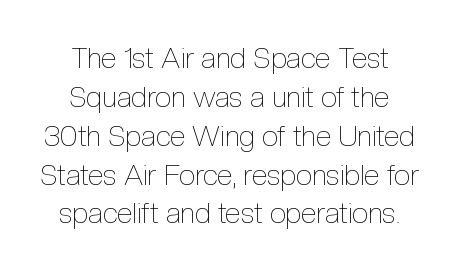
Each word holds together tightly as a unit, with standard inter-letter gaps. Descender tails drop into unmarked territory. Do the characters align in a grid? No, the font is proportional. Evenly set lines give the paragraph a standard silhouette. Every stem runs plumb, perpendicular to the baseline. Summary of weight: not heavy and not bold.
